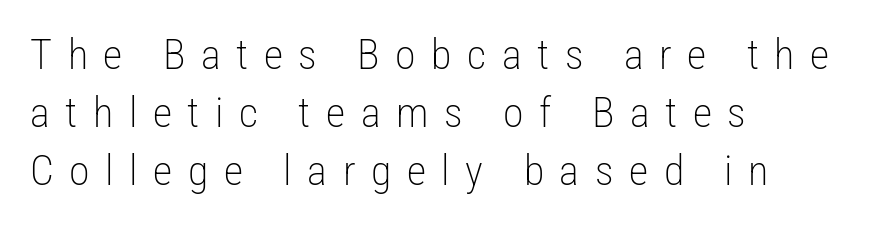
Each letter's strokes conclude bluntly, with no projecting serifs. Quick note: interline space is typical. The paragraph shown leans on its left margin. Notice how the stems are strictly vertical — no italics here. In terms of letterspacing, this is a distinctly airy, spread setting. Stem width sits at or under what a default text font uses.
